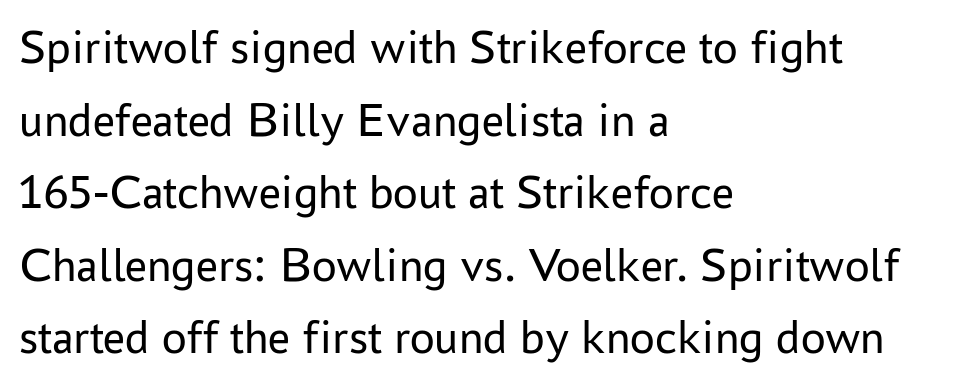
Letters have the restrained weight of plain body copy at most. No feet cap the strokes, marking this as sans-serif type. The glyphs are unaccompanied by any horizontal stroke below them. Spacing between characters is what you'd get straight out of the box. Is there much room between lines? A standard amount, neither cramped nor airy.
